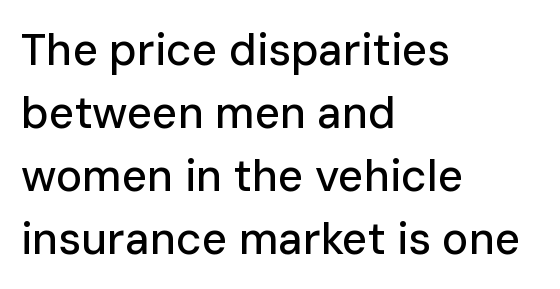
{"serif": "no", "italic": "no", "width": "normal", "stroke_contrast": "low", "x_height": "medium", "monospaced": "no", "underline": "no", "align": "left", "line_spacing": "normal", "line_spacing_ratio": 1.43, "letter_spacing": "normal", "letter_spacing_em": 0.0, "glyph_px": 44}
